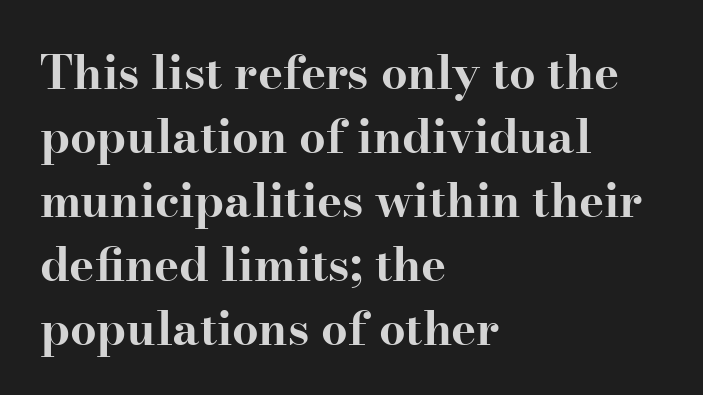
{"serif": "yes", "italic": "no", "bold": "yes", "weight": "bold", "width": "wide", "stroke_contrast": "high", "x_height": "small", "monospaced": "no", "underline": "no", "align": "left", "line_spacing": "normal", "line_spacing_ratio": 1.36, "letter_spacing": "normal", "letter_spacing_em": 0.0, "glyph_px": 47}
